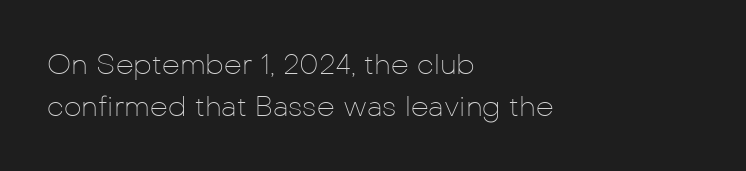
The image shows 28 px thin sans-serif type, upright; set left-aligned, normal line spacing (1.49x), normal letter spacing, not underlined; low stroke contrast and a medium x-height.
